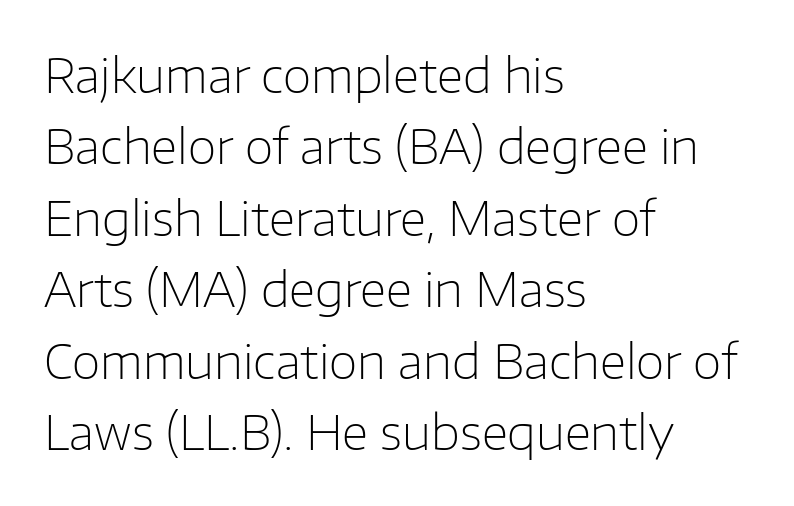
The image shows 47 px light sans-serif type, upright; set left-aligned, normal line spacing (1.52x), normal letter spacing, not underlined; low stroke contrast and a medium x-height.
